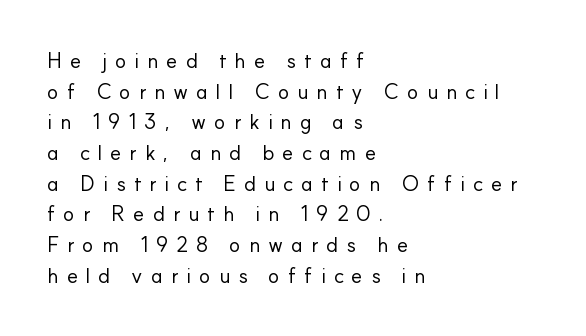
{"italic": "no", "bold": "no", "underline": "no", "align": "left", "line_spacing": "normal", "line_spacing_ratio": 1.46, "letter_spacing": "wide", "letter_spacing_em": 0.38, "glyph_px": 21}
